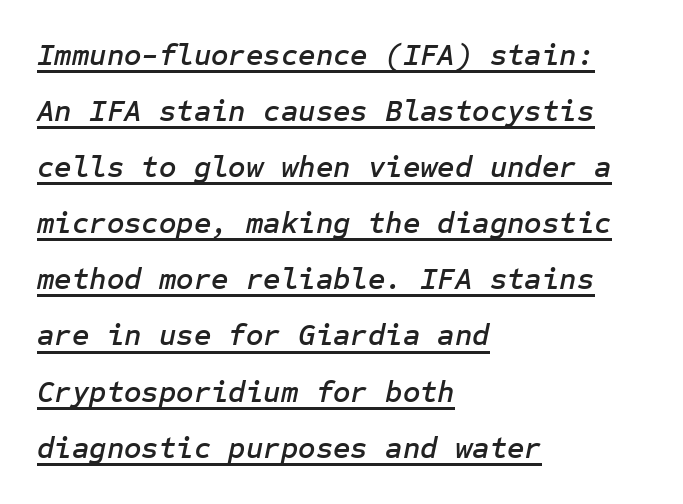
The image shows 30 px text type, italic (leaning right); set left-aligned, line spacing 1.87x, normal letter spacing, underlined; low stroke contrast and a medium x-height.
